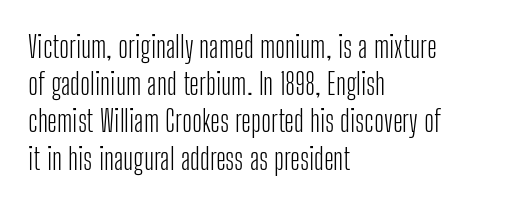
Unmarked baselines from the first word to the last. The passage shown is typeset with a sans-serif family. A typesetter would call this zero additional tracking. The letterforms sit at book weight or below. The lines in this sample share a left origin and differ only in where they stop.
